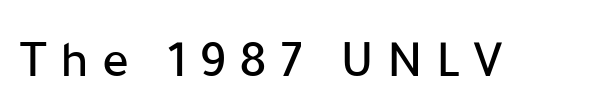
{"serif": "no", "italic": "no", "width": "normal", "stroke_contrast": "low", "x_height": "medium", "monospaced": "no", "underline": "no", "letter_spacing": "wide", "letter_spacing_em": 0.24, "glyph_px": 53}
